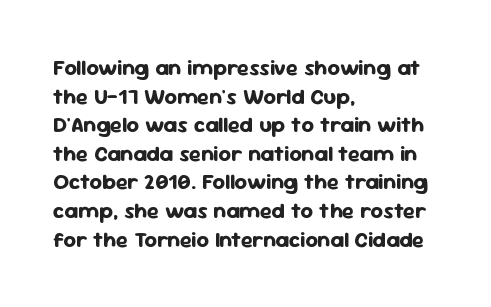
Q: Is the text bold? A: Yes.
Q: Is the text italic (slanted)? A: No, it is upright.
Q: Is the text underlined? A: No.
Q: How is the paragraph aligned? A: Left-aligned.
Q: Is the spacing between letters normal or unusually wide? A: Normal.
Q: Is the spacing between lines tight, normal or loose? A: Normal.
